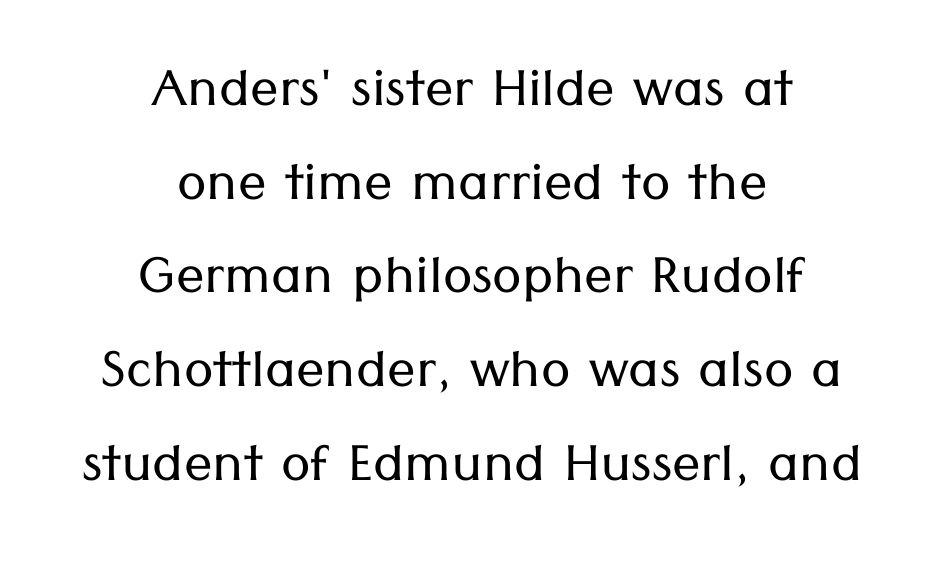
{"serif": "no", "italic": "no", "bold": "no", "weight": "light", "width": "normal", "stroke_contrast": "low", "x_height": "medium", "monospaced": "no", "underline": "no", "align": "center", "line_spacing": "normal", "line_spacing_ratio": 1.32, "letter_spacing": "normal", "letter_spacing_em": 0.0, "glyph_px": 71}
